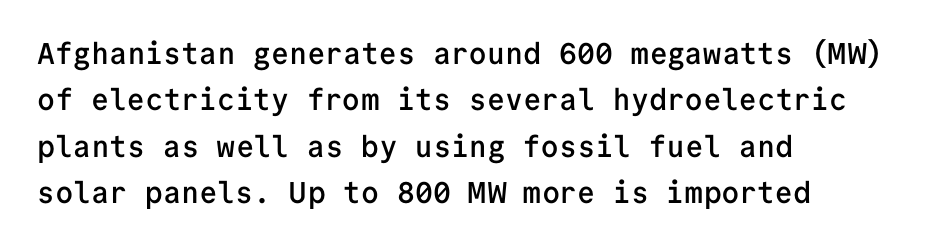
The image shows 30 px semibold sans-serif type, upright, monospaced; set left-aligned, normal line spacing (1.55x), normal letter spacing, not underlined; low stroke contrast and a medium x-height.
